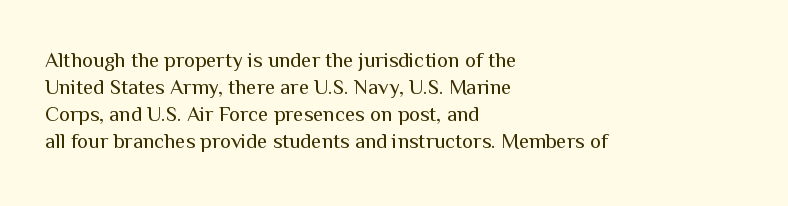
The passage shown is not underscored anywhere. Summary of vertical rhythm: regular, with standard interline spacing. The rag falls on the right side of this text block. Notice how the stems are strictly vertical — no italics here. Vertical stems look standard width or narrower in stroke.
